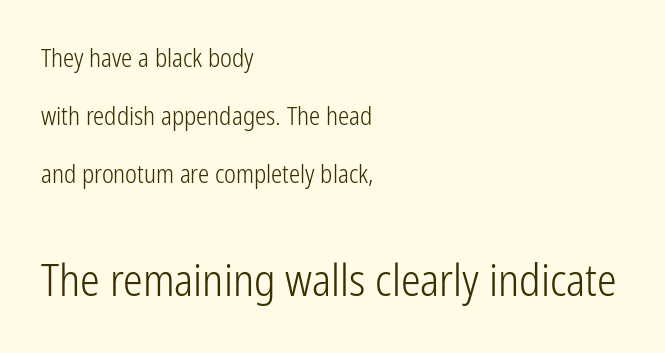
Clear beneath every line of the passage. Note: smaller setting up top, larger setting below. Is there any slant? The stems are plumb. Varying glyph widths throughout — classic text-font behaviour.
